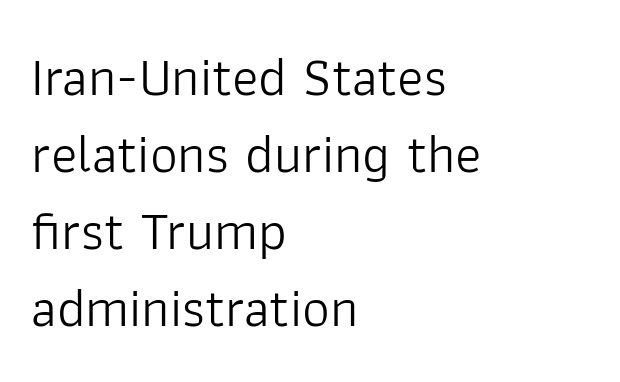
Q: Is the text bold? A: No.
Q: Is the text italic (slanted)? A: No, it is upright.
Q: Is the typeface a serif or a sans-serif typeface? A: Sans-serif.
Q: Is the text underlined? A: No.
Q: How is the paragraph aligned? A: Left-aligned.
Q: Is the spacing between letters normal or unusually wide? A: Normal.
Q: Is the spacing between lines tight, normal or loose? A: Normal.
Q: Width (condensed, normal, or wide)? A: Normal.
Q: Stroke contrast? A: Low.
Q: x-height? A: Medium.
Q: Monospaced? A: No.
